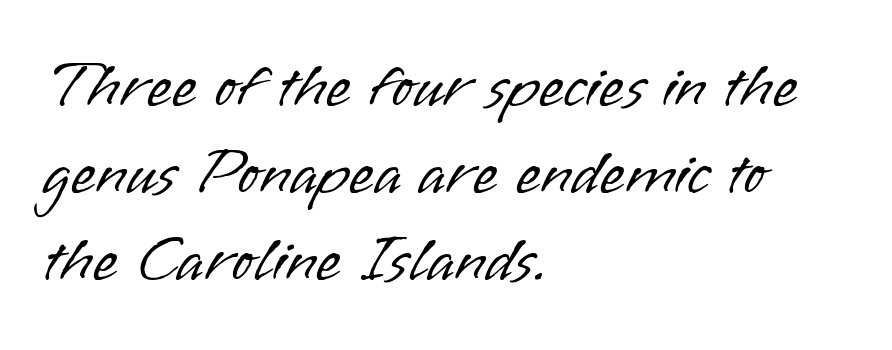
{"serif": "no", "bold": "no", "weight": "light", "width": "normal", "stroke_contrast": "low", "x_height": "small", "monospaced": "no", "underline": "no", "align": "left", "line_spacing": "normal", "line_spacing_ratio": 1.34, "letter_spacing": "normal", "letter_spacing_em": 0.0, "glyph_px": 65}
